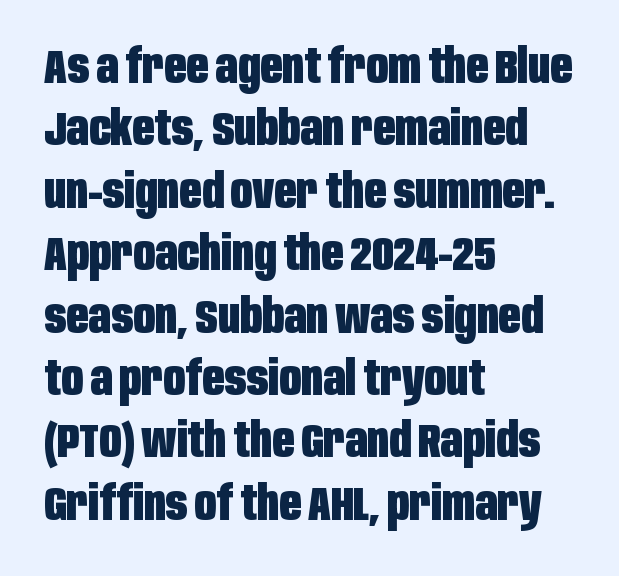
Q: Is the text bold? A: Yes.
Q: Is the text italic (slanted)? A: No, it is upright.
Q: Is the typeface a serif or a sans-serif typeface? A: Sans-serif.
Q: Is the text underlined? A: No.
Q: How is the paragraph aligned? A: Left-aligned.
Q: Is the spacing between letters normal or unusually wide? A: Normal.
Q: Is the spacing between lines tight, normal or loose? A: Normal.
Q: Width (condensed, normal, or wide)? A: Condensed.
Q: Stroke contrast? A: Low.
Q: x-height? A: Large.
Q: Monospaced? A: No.
